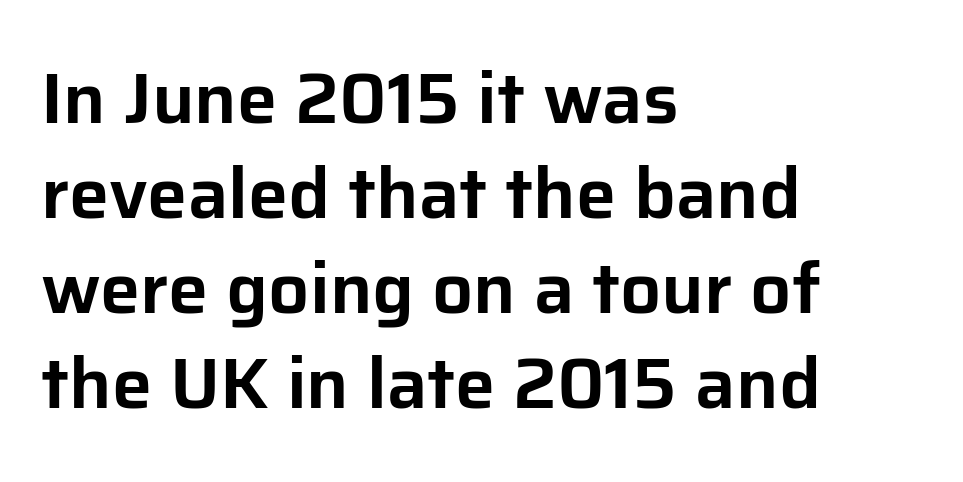
{"serif": "no", "italic": "no", "width": "normal", "stroke_contrast": "low", "x_height": "medium", "monospaced": "no", "underline": "no", "align": "left", "line_spacing": "normal", "line_spacing_ratio": 1.32, "letter_spacing": "normal", "letter_spacing_em": 0.0, "glyph_px": 72}
